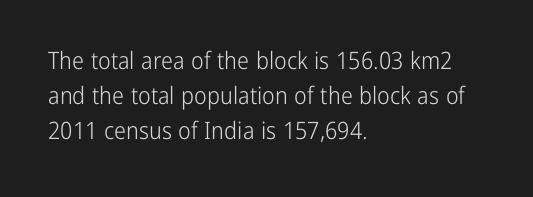
{"italic": "no", "bold": "no", "underline": "no", "align": "left", "line_spacing": "normal", "line_spacing_ratio": 1.45, "letter_spacing": "normal", "letter_spacing_em": 0.0, "glyph_px": 24}
